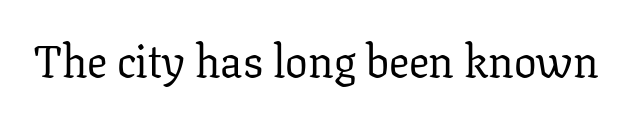
The image shows 45 px regular-weight serif type, upright; set normal letter spacing, not underlined; low stroke contrast and a medium x-height.
